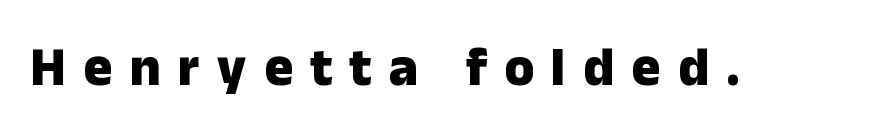
Type without underlining. The font family rendered here belongs to the sans-serif group. These lines are rendered in a variable-pitch font. Quick note: not italic, upright.
